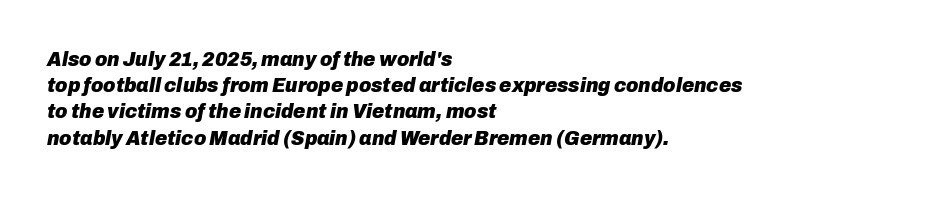
Notice how descenders clear the ascenders below comfortably — that's standard leading. The passage shown is not underscored anywhere. These lines are set flush left with a ragged right edge. Quick note: italic. This is heavy type, rendered in bold.
